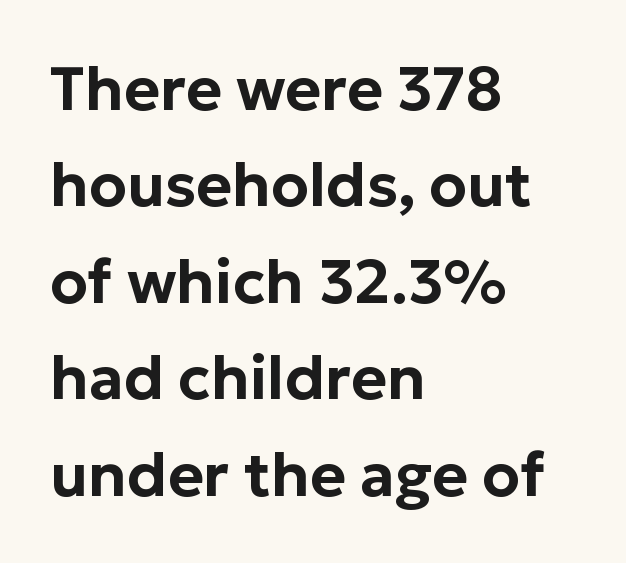
The image shows 61 px sans-serif type, upright; set left-aligned, normal line spacing (1.58x), normal letter spacing, not underlined; low stroke contrast and a medium x-height.
